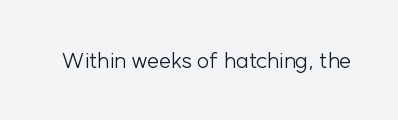
The image shows 22 px text type, upright; set normal letter spacing, not underlined.
